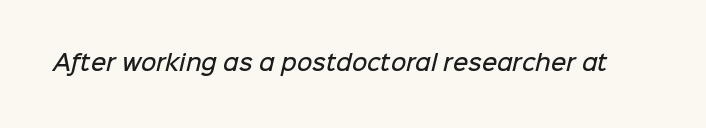
{"bold": "semi", "underline": "no", "letter_spacing": "normal", "letter_spacing_em": 0.0, "glyph_px": 21}
